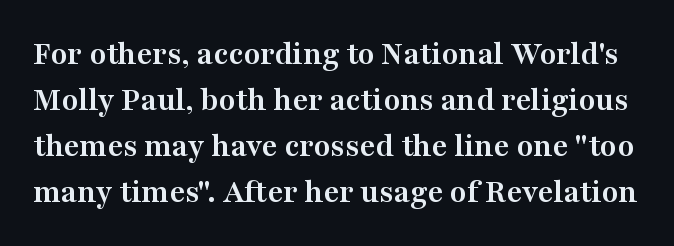
The image shows 34 px semibold, wide serif type, upright; set normal line spacing (1.35x), normal letter spacing, not underlined; medium stroke contrast and a medium x-height.
